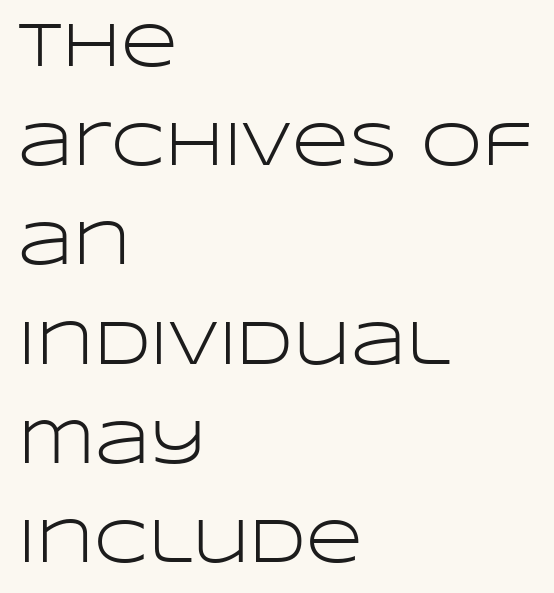
{"serif": "no", "italic": "no", "bold": "no", "weight": "light", "width": "wide", "stroke_contrast": "low", "x_height": "large", "monospaced": "no", "underline": "no", "align": "left", "line_spacing": "normal", "line_spacing_ratio": 1.6, "letter_spacing": "normal", "letter_spacing_em": 0.0, "glyph_px": 62}
